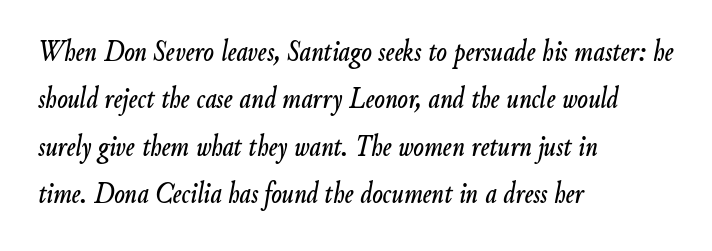
The image shows 31 px condensed type, italic (leaning right); set left-aligned, normal line spacing (1.53x), normal letter spacing, not underlined; low stroke contrast and a small x-height.
